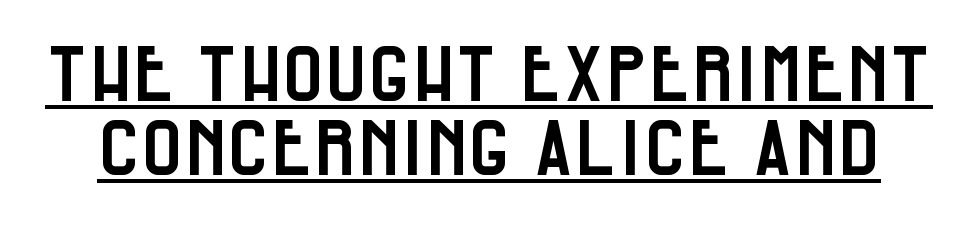
Q: Is the text italic (slanted)? A: No, it is upright.
Q: Is the typeface a serif or a sans-serif typeface? A: Sans-serif.
Q: Is the text underlined? A: Yes.
Q: Is the spacing between letters normal or unusually wide? A: Normal.
Q: Is the spacing between lines tight, normal or loose? A: Tight.
Q: Width (condensed, normal, or wide)? A: Condensed.
Q: Stroke contrast? A: Low.
Q: x-height? A: Large.
Q: Monospaced? A: No.
